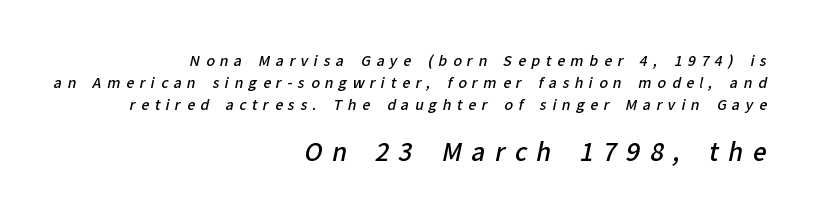
Q: Is the text bold? A: Semi-bold.
Q: Is the text underlined? A: No.
Q: How is the paragraph aligned? A: Right-aligned.
Q: Is the spacing between letters normal or unusually wide? A: Unusually wide.
Q: Is the spacing between lines tight, normal or loose? A: Normal.
Q: Which block of text is set in a larger size, the first (top) or the second (bottom)? A: The second (bottom) one.
